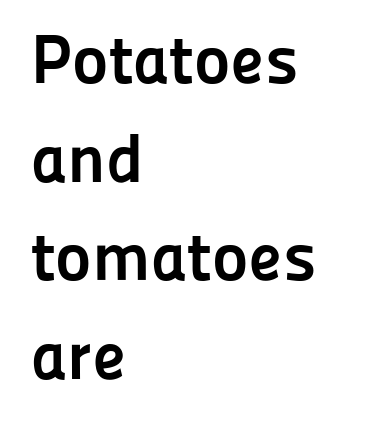
Think of a printed novel: that variable character pitch is what you see here. It's the straight-up-and-down kind of type. This sample uses a sans-serif face. A normal amount of white space separates one row of letters from the next.
